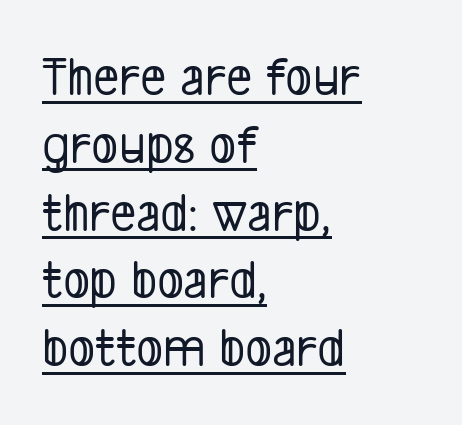
Q: Is the typeface a serif or a sans-serif typeface? A: Sans-serif.
Q: Is the text underlined? A: Yes.
Q: How is the paragraph aligned? A: Left-aligned.
Q: Is the spacing between letters normal or unusually wide? A: Normal.
Q: Width (condensed, normal, or wide)? A: Condensed.
Q: Stroke contrast? A: Low.
Q: x-height? A: Medium.
Q: Monospaced? A: No.
